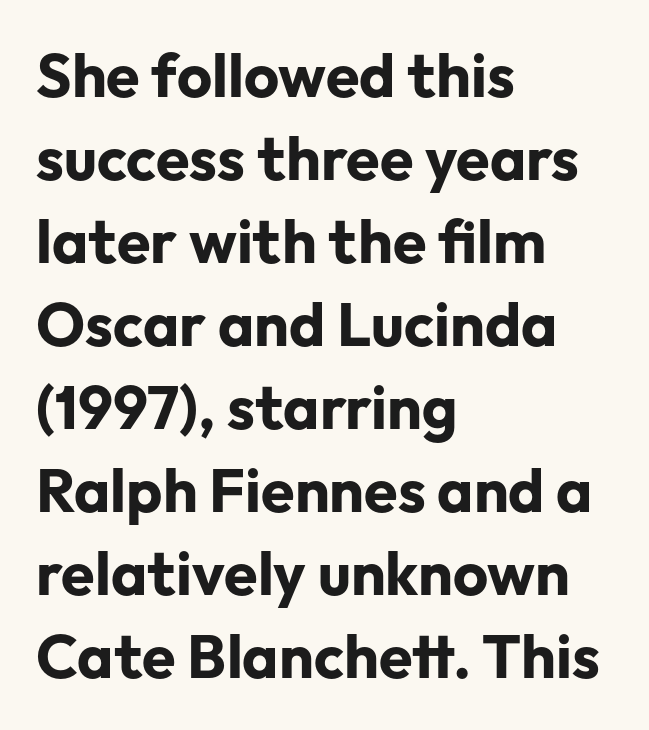
The image shows 61 px bold sans-serif type, upright; set left-aligned, normal line spacing (1.36x), normal letter spacing, not underlined; low stroke contrast and a medium x-height.
